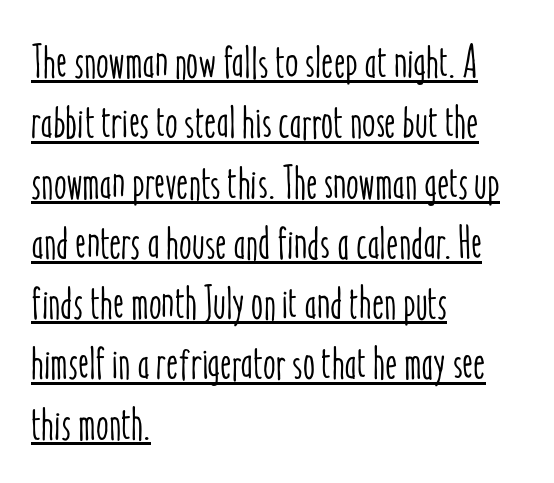
{"italic": "no", "width": "condensed", "stroke_contrast": "low", "x_height": "medium", "monospaced": "no", "underline": "yes", "align": "left", "line_spacing": "normal", "line_spacing_ratio": 1.31, "letter_spacing": "normal", "letter_spacing_em": 0.0, "glyph_px": 46}
